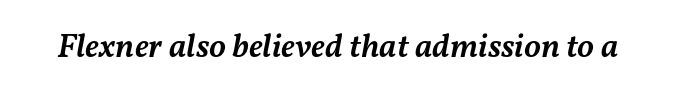
{"italic": "yes", "lean": "right", "slant_degrees": 11, "bold": "semi", "weight": "semibold", "width": "normal", "stroke_contrast": "medium", "x_height": "medium", "monospaced": "no", "underline": "no", "letter_spacing": "normal", "letter_spacing_em": 0.0, "glyph_px": 34}
